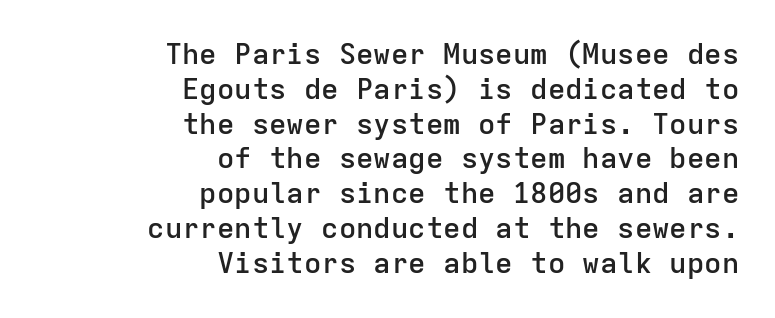
Posture: upright roman. Note: no serifs on the glyphs. Compared with typical body copy, the letter spacing here is the same. The paragraph shown leans on its right margin. Does the weight exceed regular? Yes, but only to semibold. The baseline area is clear.
